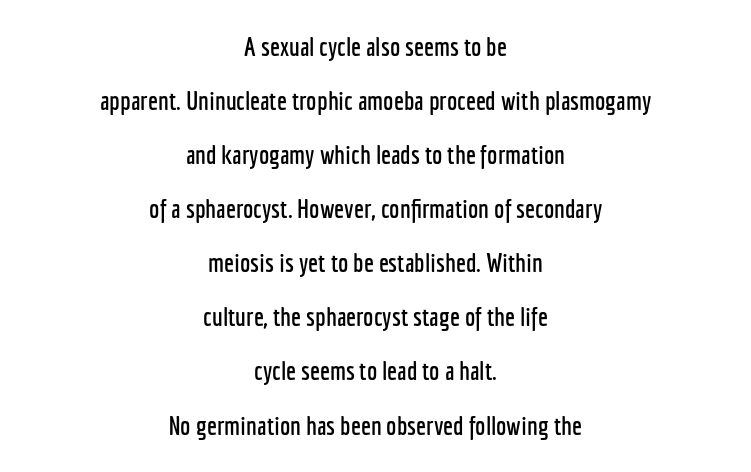
{"italic": "no", "underline": "no", "align": "center", "line_spacing": "loose", "line_spacing_ratio": 2.08, "letter_spacing": "normal", "letter_spacing_em": 0.0, "glyph_px": 26}
